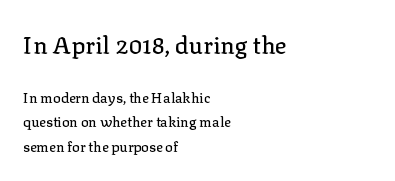
The image shows 24 px text type, upright; set left-aligned, line spacing 1.77x, normal letter spacing, not underlined; the first (top) block is 1.71x larger.
